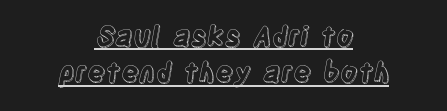
Here the glyphs are tracked normally, forming tight word shapes. The rendered words wear a rule along their underside. Short and long lines alike share a common midpoint. Normally led — the rows are evenly, conventionally spaced.
